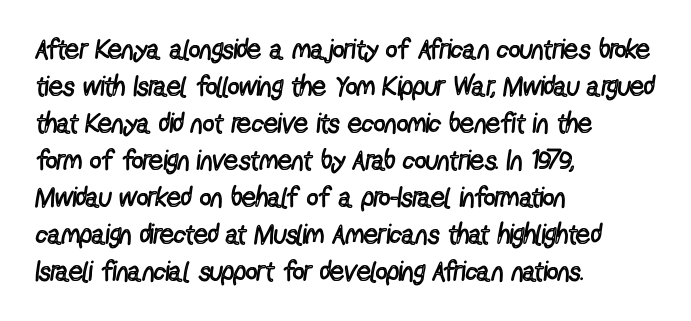
The image shows 28 px regular-weight, condensed sans-serif type; set left-aligned, normal line spacing (1.32x), normal letter spacing, not underlined; a medium x-height.
